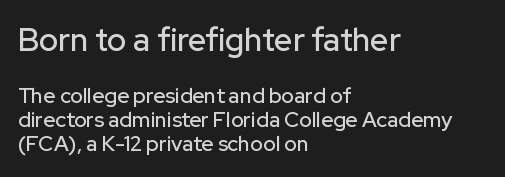
The more generous point size was reserved for the upper chunk. Do the letters lean? They stand straight. The passage shown is typed in a proportional face where columns would drift. Just letters on the line, the space beneath them empty. A typesetter would call this zero additional tracking.
